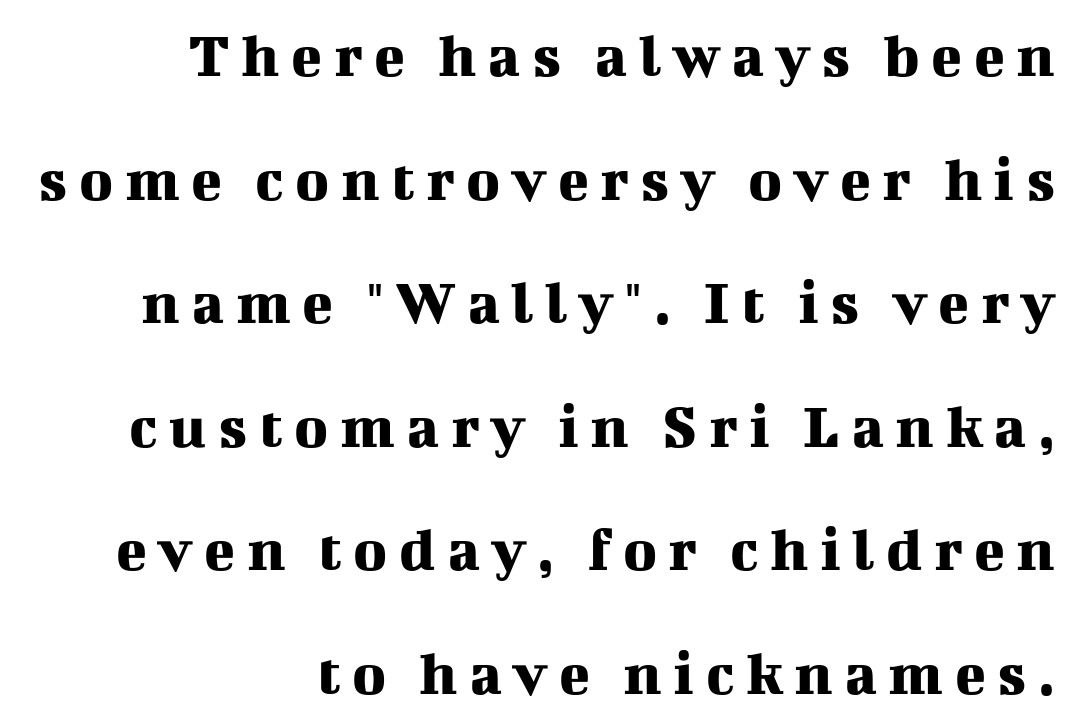
{"serif": "yes", "italic": "no", "width": "normal", "stroke_contrast": "medium", "x_height": "medium", "monospaced": "no", "underline": "no", "align": "right", "line_spacing": "loose", "line_spacing_ratio": 1.93, "glyph_px": 64}
